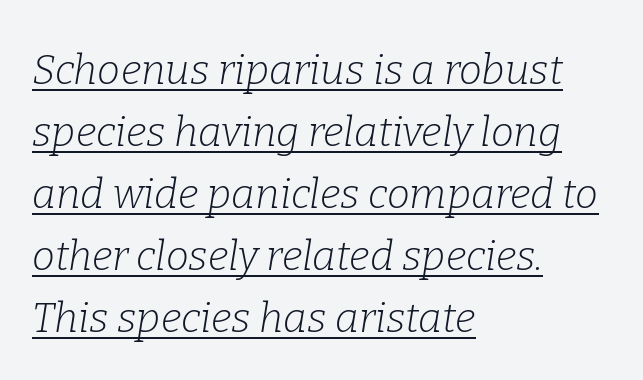
Q: Is the text bold? A: No.
Q: Is the text italic (slanted)? A: Yes, it leans right by about 9 degrees.
Q: Is the typeface a serif or a sans-serif typeface? A: Serif.
Q: Is the text underlined? A: Yes.
Q: How is the paragraph aligned? A: Left-aligned.
Q: Is the spacing between letters normal or unusually wide? A: Normal.
Q: Is the spacing between lines tight, normal or loose? A: Normal.
Q: Width (condensed, normal, or wide)? A: Normal.
Q: Stroke contrast? A: Low.
Q: x-height? A: Medium.
Q: Monospaced? A: No.
